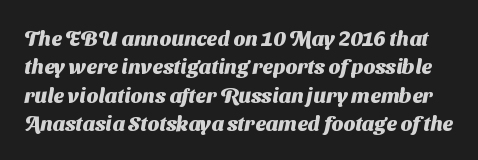
The image shows 21 px bold type; set normal line spacing (1.35x), normal letter spacing, not underlined.
